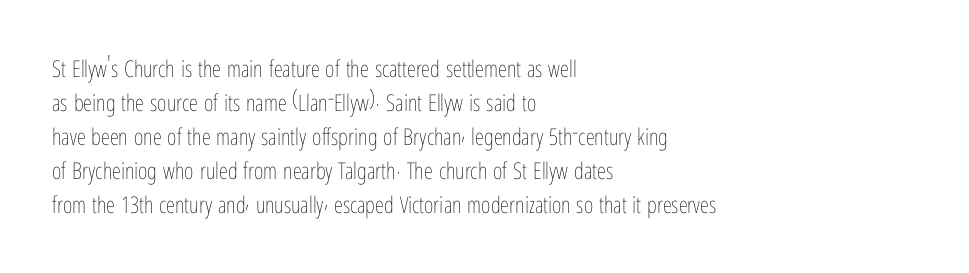
The image shows 23 px text type, upright; set left-aligned, normal line spacing (1.48x), normal letter spacing, not underlined.
